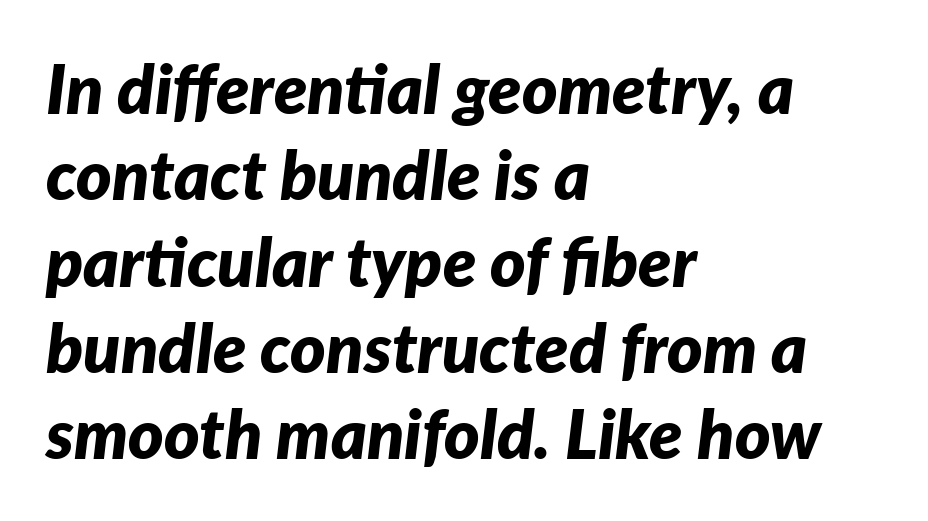
Does extra space separate the letters? No, they use regular spacing. Think of a printed novel: that variable character pitch is what you see here. Is the type slanted? Yes — the strokes lean at a clear angle. What's the leading like? Ordinary, nothing unusual. The paragraph shown leans on its left margin. A dark, heavy texture on the line: the type is bold.
